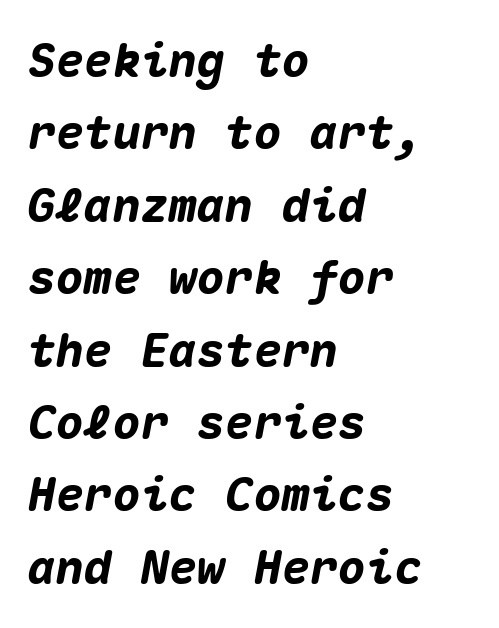
Q: Is the text bold? A: Yes.
Q: Is the text italic (slanted)? A: Yes, it leans right by about 10 degrees.
Q: Is the text underlined? A: No.
Q: How is the paragraph aligned? A: Left-aligned.
Q: Is the spacing between letters normal or unusually wide? A: Normal.
Q: Is the spacing between lines tight, normal or loose? A: Normal.
Q: Width (condensed, normal, or wide)? A: Normal.
Q: Stroke contrast? A: Medium.
Q: x-height? A: Medium.
Q: Monospaced? A: Yes.
